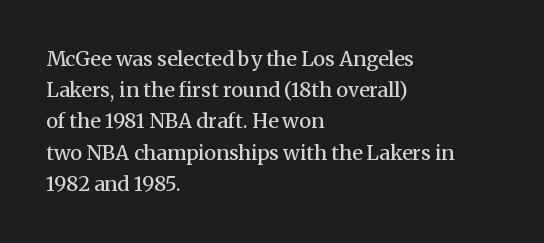
{"italic": "no", "bold": "semi", "underline": "no", "align": "left", "line_spacing": "normal", "line_spacing_ratio": 1.56, "letter_spacing": "normal", "letter_spacing_em": 0.0, "glyph_px": 20}
